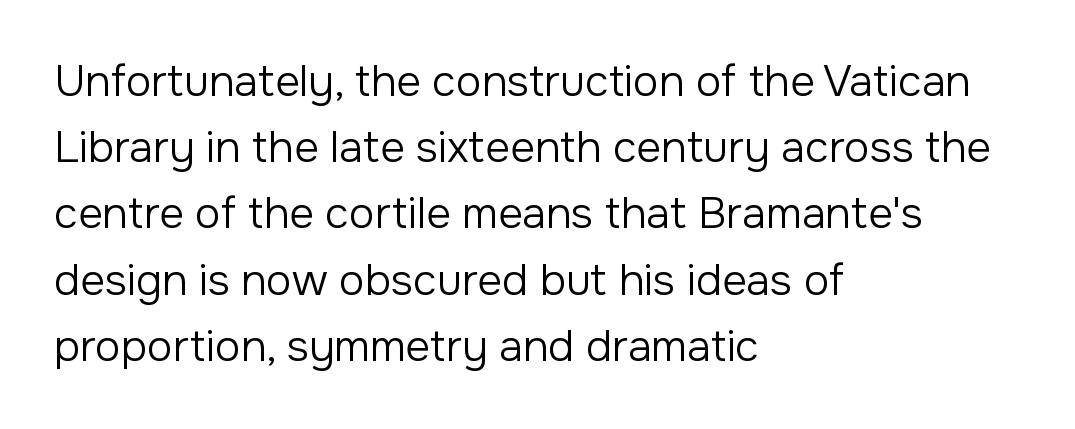
{"serif": "no", "italic": "no", "bold": "no", "weight": "regular", "width": "normal", "stroke_contrast": "low", "x_height": "medium", "monospaced": "no", "underline": "no", "align": "left", "line_spacing": "normal", "line_spacing_ratio": 1.54, "letter_spacing": "normal", "letter_spacing_em": 0.0, "glyph_px": 43}
